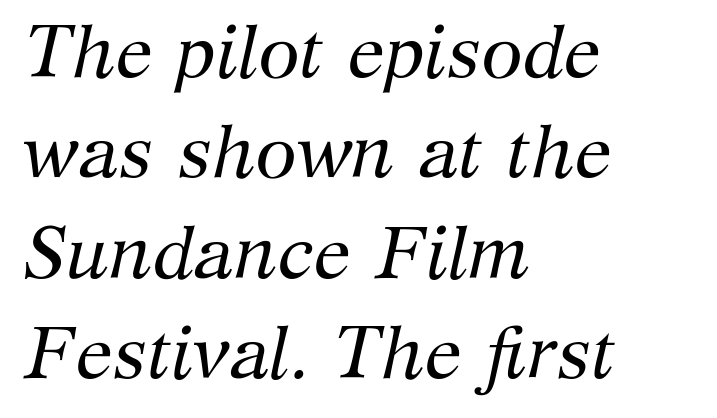
The image shows 75 px regular-weight serif type, italic (leaning right); set left-aligned, normal line spacing (1.34x), normal letter spacing, not underlined; medium stroke contrast and a medium x-height.
